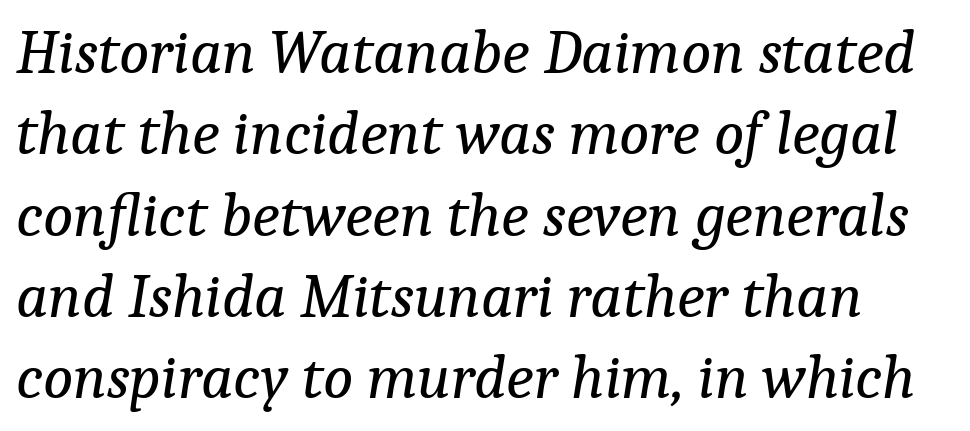
{"serif": "yes", "italic": "yes", "lean": "right", "slant_degrees": 9, "bold": "no", "weight": "regular", "width": "normal", "stroke_contrast": "low", "x_height": "medium", "monospaced": "no", "underline": "no", "line_spacing": "normal", "line_spacing_ratio": 1.29, "letter_spacing": "normal", "letter_spacing_em": 0.0, "glyph_px": 63}
